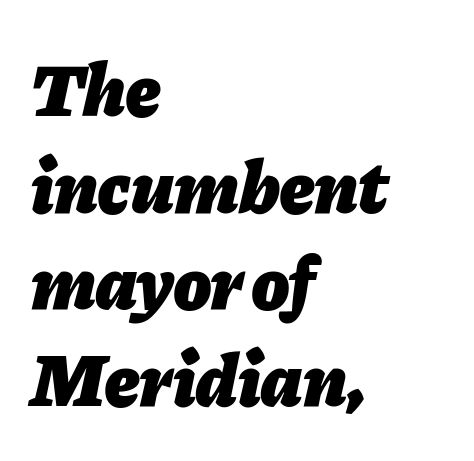
Every row of glyphs begins at an identical x-position on the left. The area under the type is left untouched. Varying glyph widths throughout — classic text-font behaviour. Interline gaps are of average width in this sample. The horizontal fit of the characters is conventional and even. The passage shown leans; its letterforms are oblique.
